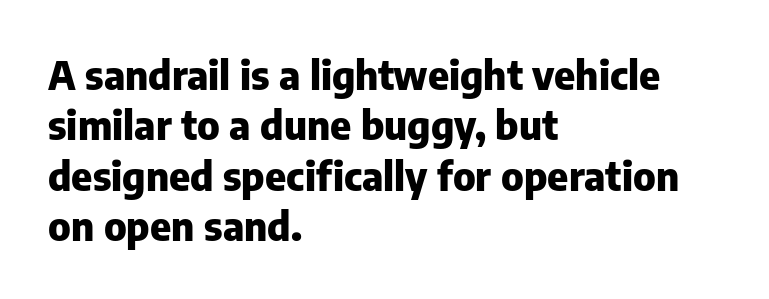
The image shows 40 px heavy sans-serif type, upright; set left-aligned, normal line spacing (1.26x), normal letter spacing, not underlined; low stroke contrast and a medium x-height.
